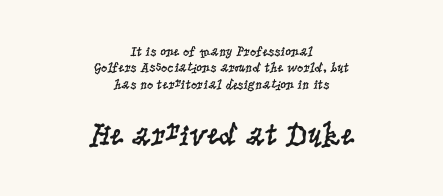
Q: Is the text bold? A: No.
Q: Is the typeface a serif or a sans-serif typeface? A: Serif.
Q: Is the text underlined? A: No.
Q: How is the paragraph aligned? A: Centered.
Q: Is the spacing between letters normal or unusually wide? A: Normal.
Q: Which block of text is set in a larger size, the first (top) or the second (bottom)? A: The second (bottom) one.
Q: Width (condensed, normal, or wide)? A: Condensed.
Q: Stroke contrast? A: Low.
Q: x-height? A: Large.
Q: Monospaced? A: No.
